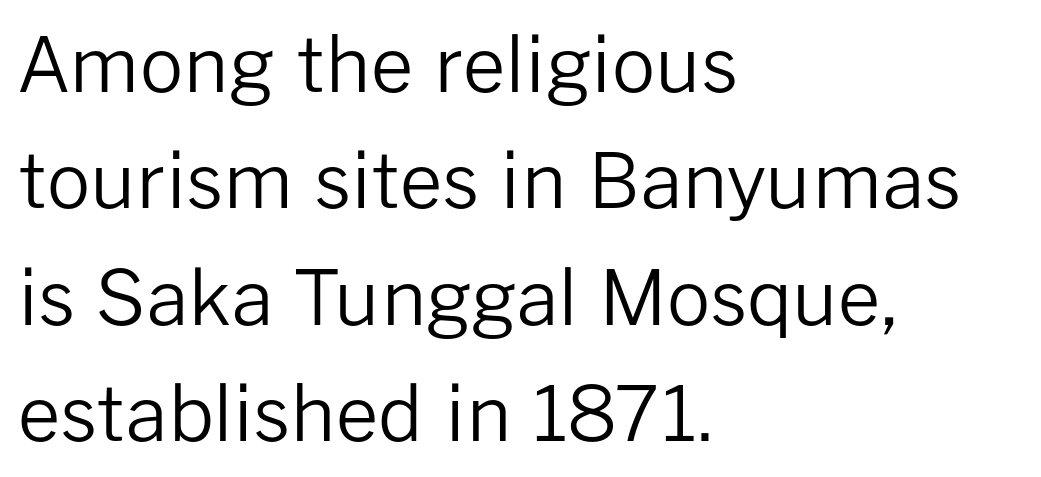
Q: Is the text bold? A: No.
Q: Is the text italic (slanted)? A: No, it is upright.
Q: Is the typeface a serif or a sans-serif typeface? A: Sans-serif.
Q: Is the text underlined? A: No.
Q: How is the paragraph aligned? A: Left-aligned.
Q: Is the spacing between letters normal or unusually wide? A: Normal.
Q: Is the spacing between lines tight, normal or loose? A: Normal.
Q: Width (condensed, normal, or wide)? A: Normal.
Q: Stroke contrast? A: Low.
Q: x-height? A: Medium.
Q: Monospaced? A: No.
